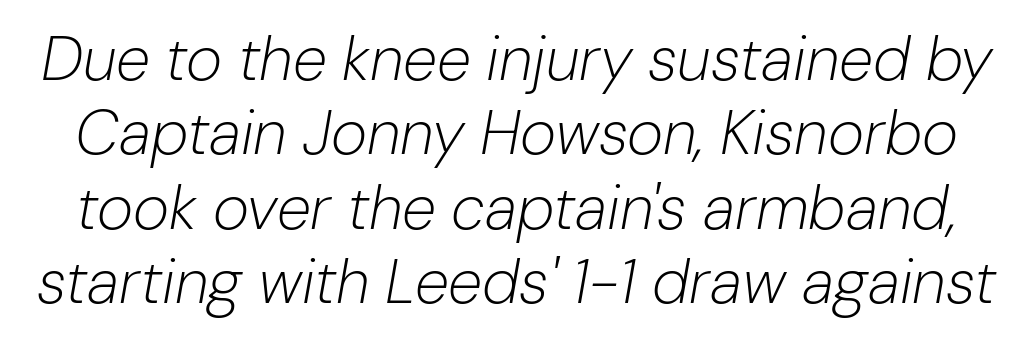
{"italic": "yes", "lean": "right", "slant_degrees": 10, "bold": "no", "weight": "light", "width": "normal", "stroke_contrast": "low", "x_height": "medium", "monospaced": "no", "underline": "no", "line_spacing_ratio": 1.2, "letter_spacing": "normal", "letter_spacing_em": 0.0, "glyph_px": 62}
